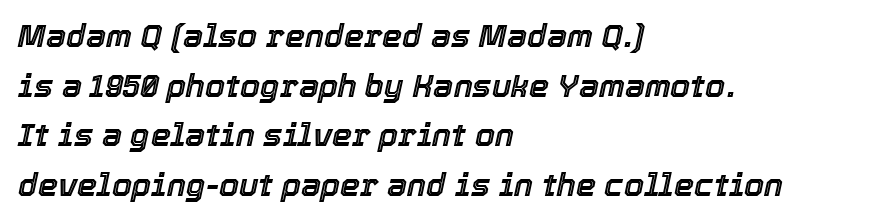
The image shows 32 px text type, italic (leaning right); set left-aligned, normal line spacing (1.55x), normal letter spacing, not underlined; a medium x-height.
